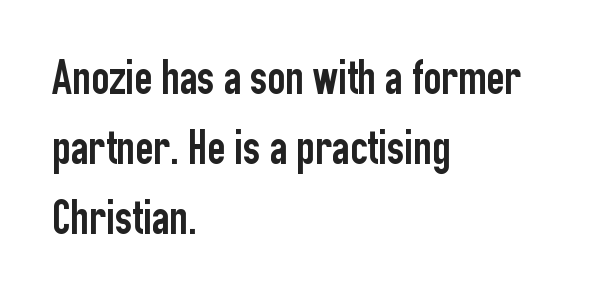
Do the characters align in a grid? No, the font is proportional. Tall strokes in this sample are plumb rather than angled. Stroke terminals: plain, sans-serif. Glance below the letters and you will spot only blank space.
